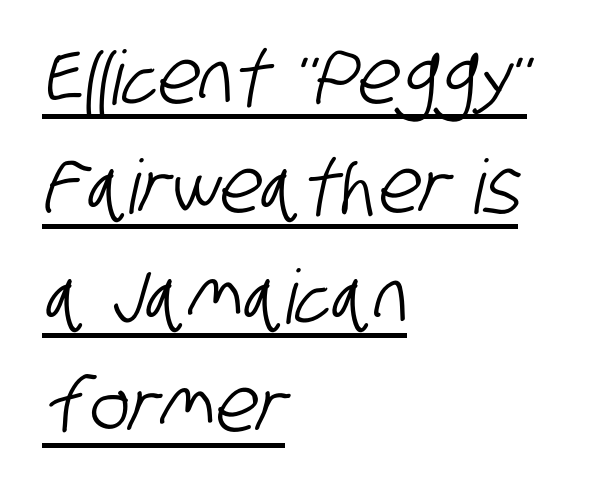
Spacing verdict: proportional, widths tailored to each character. Baseline-to-baseline distance is the conventional proportion of letter height. Tracking here is standard; glyphs follow each other at the usual distance. Beneath each row of characters lies a ruled line.
